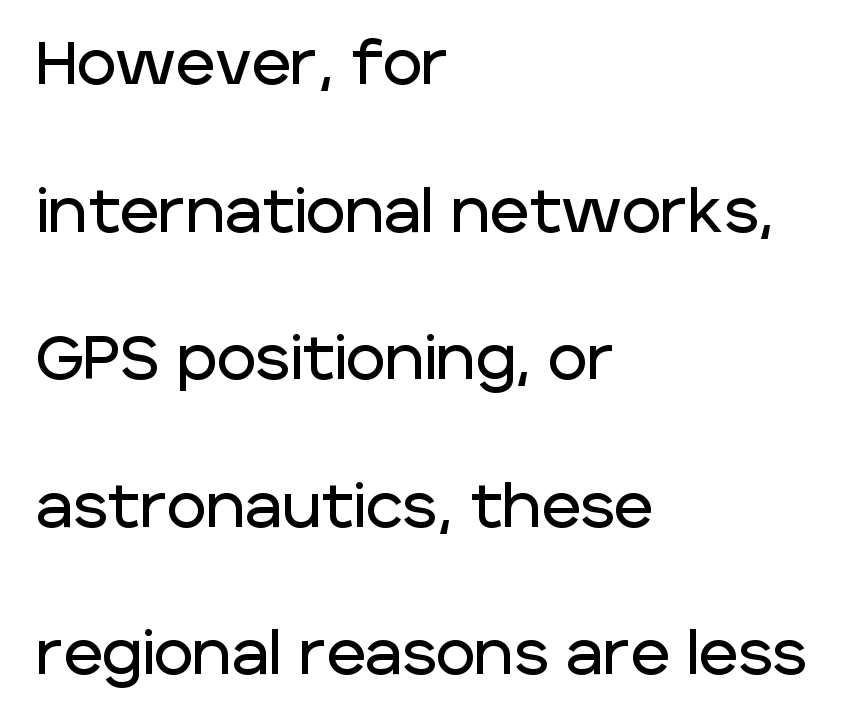
Q: Is the text italic (slanted)? A: No, it is upright.
Q: Is the typeface a serif or a sans-serif typeface? A: Sans-serif.
Q: Is the text underlined? A: No.
Q: How is the paragraph aligned? A: Left-aligned.
Q: Is the spacing between letters normal or unusually wide? A: Normal.
Q: Is the spacing between lines tight, normal or loose? A: Loose.
Q: Width (condensed, normal, or wide)? A: Normal.
Q: Stroke contrast? A: Low.
Q: x-height? A: Large.
Q: Monospaced? A: No.
